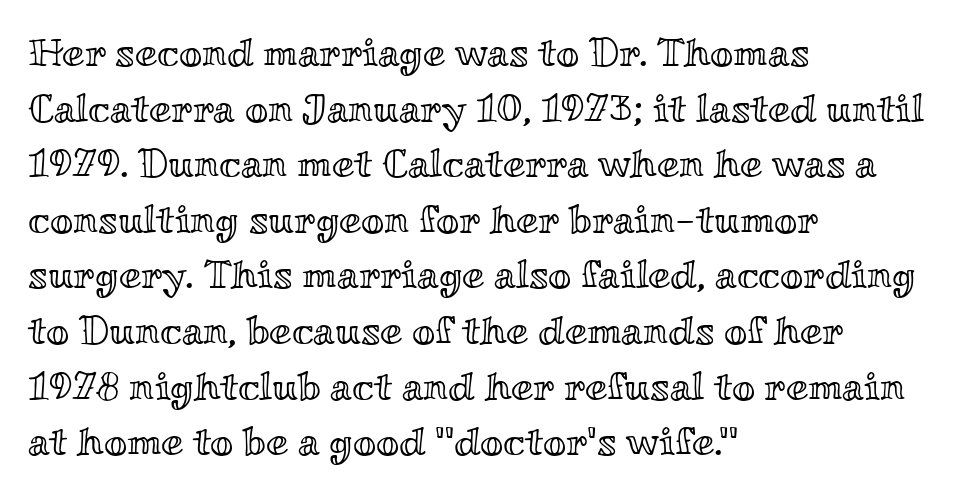
Q: Is the text italic (slanted)? A: No, it is upright.
Q: Is the text underlined? A: No.
Q: How is the paragraph aligned? A: Left-aligned.
Q: Is the spacing between letters normal or unusually wide? A: Normal.
Q: Is the spacing between lines tight, normal or loose? A: Normal.
Q: Width (condensed, normal, or wide)? A: Wide.
Q: x-height? A: Small.
Q: Monospaced? A: No.
